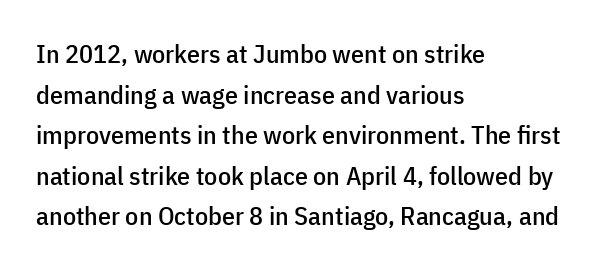
The image shows 26 px text type, upright; set left-aligned, normal line spacing (1.56x), normal letter spacing, not underlined.
